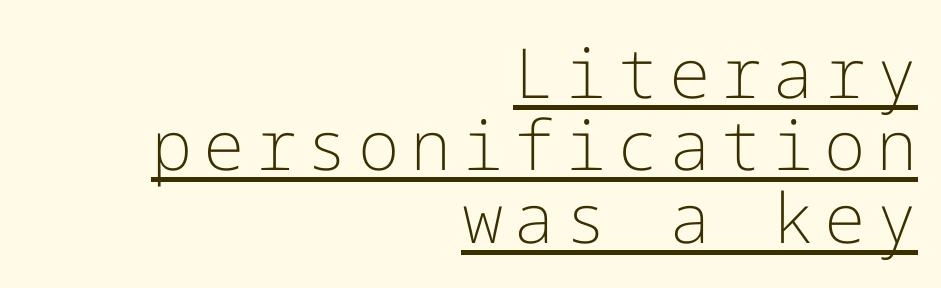
{"serif": "no", "italic": "no", "bold": "no", "weight": "light", "width": "normal", "stroke_contrast": "low", "x_height": "medium", "underline": "yes", "align": "right", "line_spacing": "tight", "line_spacing_ratio": 1.05, "glyph_px": 69}
